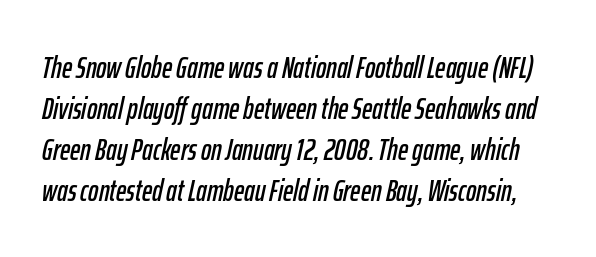
Compared with ordinary roman type, these characters are visibly tilted. This sample has the flowing, uneven cadence of proportional lettering. Check the space under the baseline: it is left empty. Baseline-to-baseline distance is the conventional proportion of letter height. Tracking here is standard; glyphs follow each other at the usual distance.
